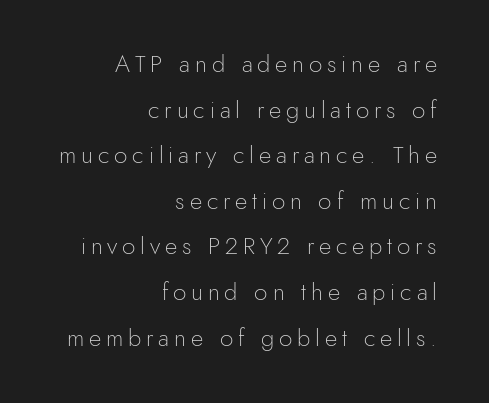
{"italic": "no", "bold": "no", "underline": "no", "align": "right", "line_spacing": "loose", "line_spacing_ratio": 1.9, "letter_spacing": "wide", "letter_spacing_em": 0.2, "glyph_px": 24}
